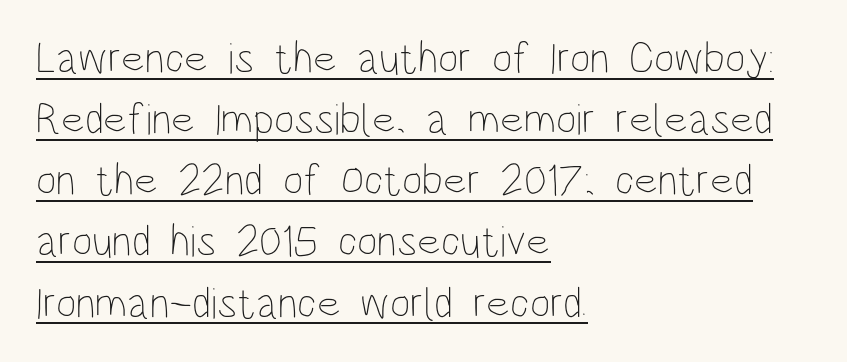
{"italic": "no", "bold": "no", "weight": "thin", "width": "condensed", "stroke_contrast": "low", "x_height": "large", "monospaced": "no", "underline": "yes", "align": "left", "line_spacing": "normal", "line_spacing_ratio": 1.39, "letter_spacing": "normal", "letter_spacing_em": 0.0, "glyph_px": 44}
